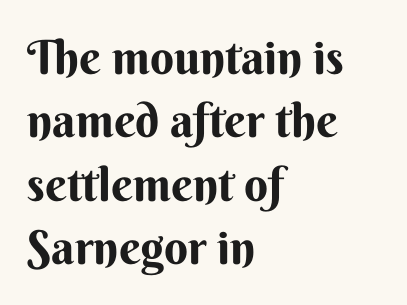
The image shows 47 px bold sans-serif type, upright; set left-aligned, normal line spacing (1.35x), normal letter spacing, not underlined; medium stroke contrast and a small x-height.
